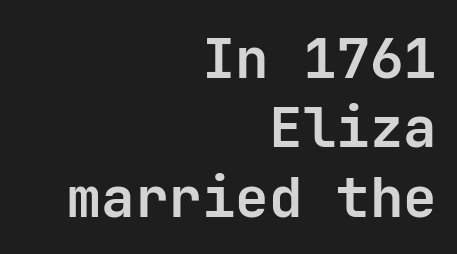
{"serif": "no", "italic": "no", "bold": "yes", "weight": "bold", "width": "normal", "stroke_contrast": "low", "x_height": "medium", "monospaced": "yes", "underline": "no", "align": "right", "line_spacing_ratio": 1.24, "letter_spacing": "normal", "letter_spacing_em": 0.0, "glyph_px": 56}
